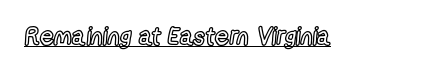
Honestly, the letter spacing is just normal — you wouldn't notice it. Students, observe the line beneath the letters — that is underlining.
